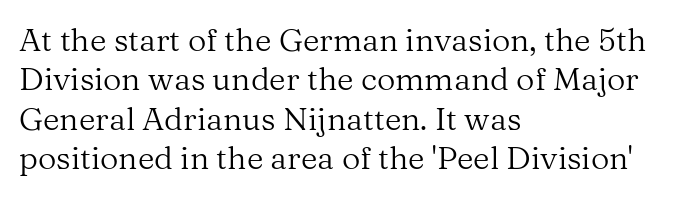
This rendering leaves character spacing at its baseline value. The passage shown is not underscored anywhere. Every character sits straight up, as roman type does. A typesetter would call this proportional, since set widths differ per character.
